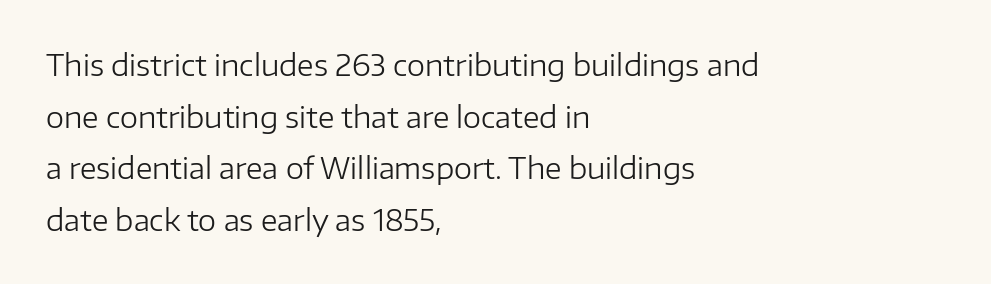
No word sits above an underline. Words appear dense and cohesive because spacing is normal. This reads as an unemphasized weight, regular at the heaviest. Varying glyph widths throughout — classic text-font behaviour. Horizontally, the lines are justified to the leading edge only. Regarding serifs, this sample does without them.
